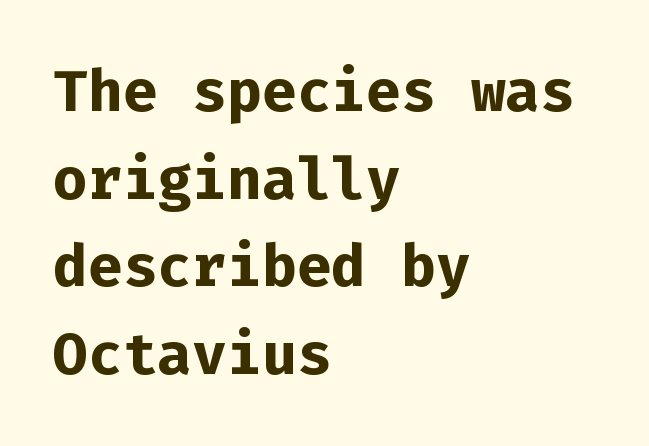
The image shows 58 px bold sans-serif type, upright, monospaced; set left-aligned, normal line spacing (1.51x), normal letter spacing, not underlined; low stroke contrast and a medium x-height.
